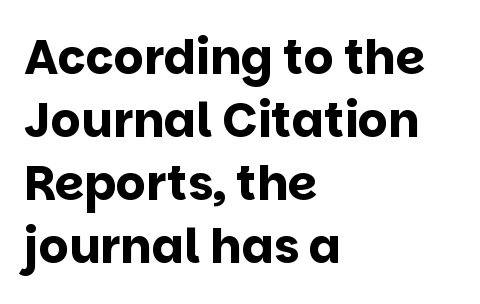
These lines sit exactly where default settings would place them. The paragraph shown leans on its left margin. The text was rendered using a sans face with plain stroke endings. Here the glyphs are tracked normally, forming tight word shapes. Think of a printed novel: that variable character pitch is what you see here. Is there any slant? The stems are plumb.
